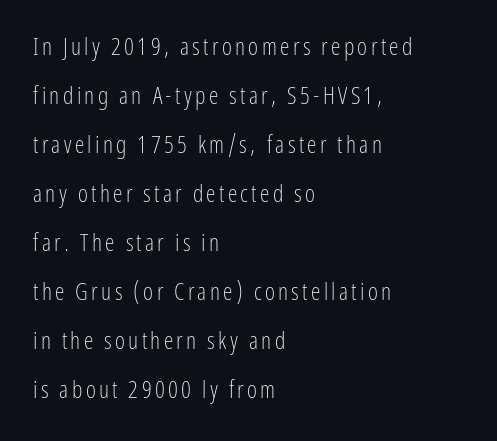
Q: Is the text bold? A: No.
Q: Is the text italic (slanted)? A: No, it is upright.
Q: Is the text underlined? A: No.
Q: How is the paragraph aligned? A: Left-aligned.
Q: Is the spacing between lines tight, normal or loose? A: Loose.
